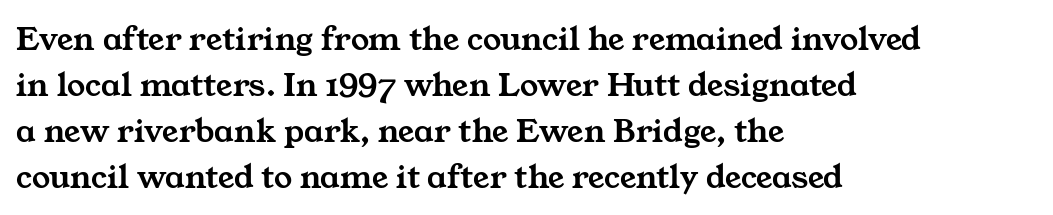
This sample keeps an unexceptional amount of space between lines. Examine the stroke ends and you'll spot serifs. The zone under the glyphs is completely vacant. The setting favours the left margin, as ordinary paragraphs usually do. Short note: letters normally spaced. Character widths vary here, with narrow letters taking less room than wide ones.
